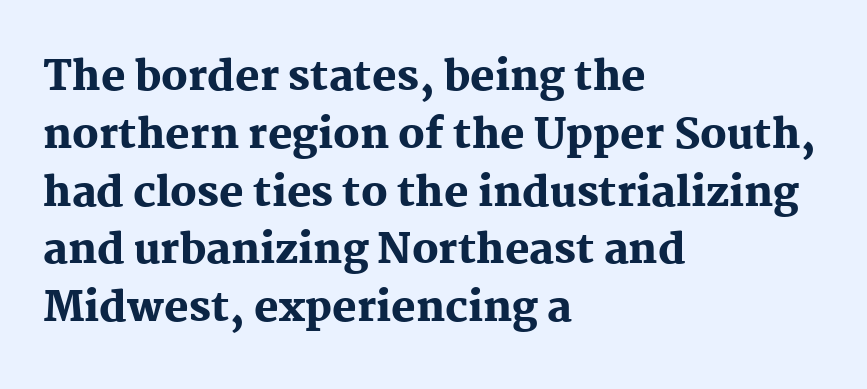
In terms of leading, this rendering sits right in the middle. A dark, heavy texture on the line: the type is bold. Nope, not italic — everything's standing straight. Stroke terminals: seriffed. Teacher's note: observe the even left margin — that is flush-left alignment.
